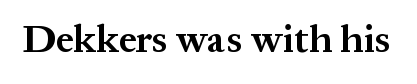
The letters sit at their default tracking, neither squeezed nor spread. Yep, those are serifs on the letters. Do the letters lean? They stand straight. The letters advance in unequal steps, a hallmark of proportional type.
